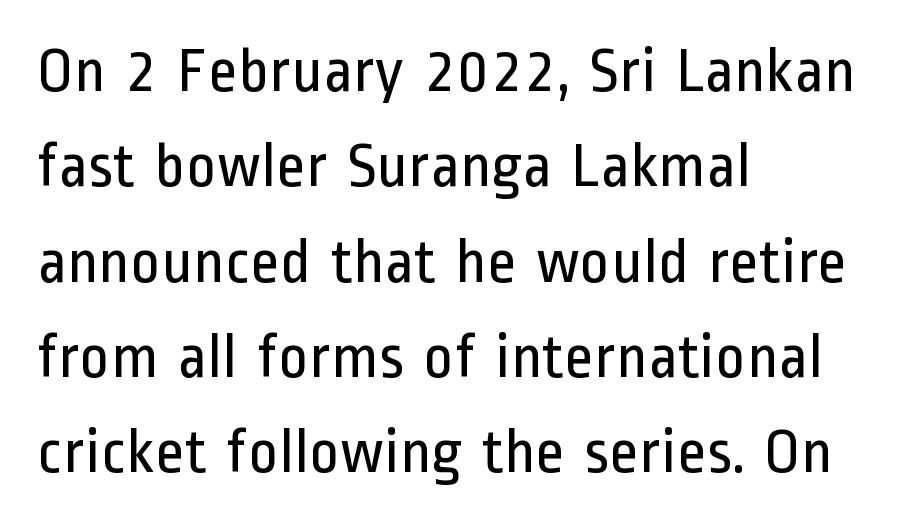
The image shows 64 px regular-weight, condensed sans-serif type, upright; set left-aligned, normal line spacing (1.49x), normal letter spacing, not underlined; low stroke contrast and a medium x-height.
